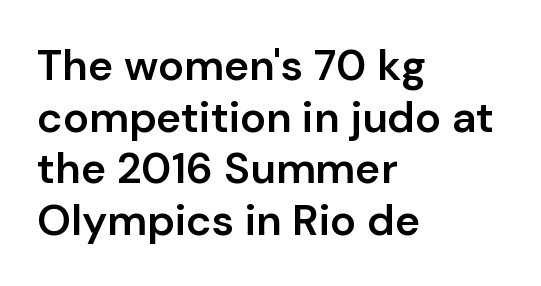
The image shows 43 px semibold sans-serif type, upright; set left-aligned, line spacing 1.2x, normal letter spacing, not underlined; low stroke contrast and a medium x-height.
